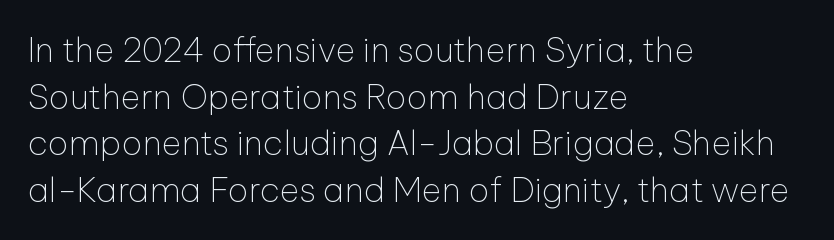
Is the letter spacing exaggerated? No — it looks like the ordinary default. The leading is moderate, giving the passage an even texture. Tall strokes in this sample are plumb rather than angled. Anything drawn beneath the words? Only blank space. These glyphs show unthickened strokes, regular width or finer.
